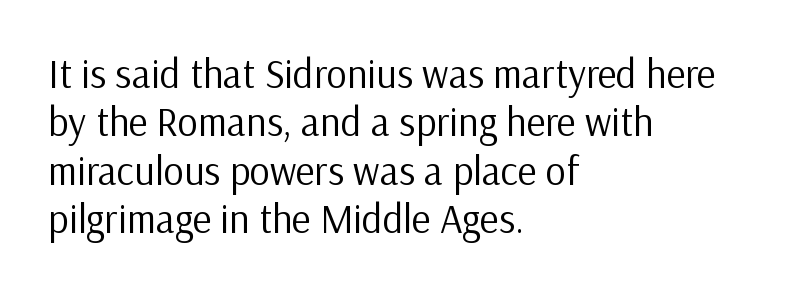
Q: Is the text bold? A: No.
Q: Is the text italic (slanted)? A: No, it is upright.
Q: Is the typeface a serif or a sans-serif typeface? A: Sans-serif.
Q: Is the text underlined? A: No.
Q: How is the paragraph aligned? A: Left-aligned.
Q: Is the spacing between letters normal or unusually wide? A: Normal.
Q: Width (condensed, normal, or wide)? A: Normal.
Q: Stroke contrast? A: Low.
Q: x-height? A: Medium.
Q: Monospaced? A: No.
